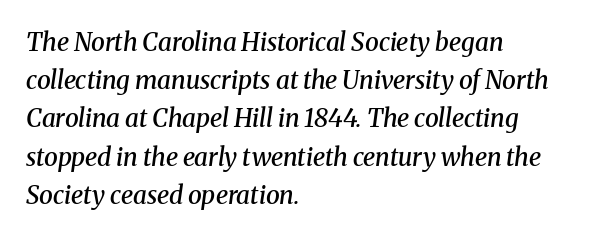
Quick note: italic. Line beginnings align vertically; line endings do not. No word sits above an underline. As a designer I'd log this as weight 600, semibold. The passage shown stacks its lines at a standard gap. Honestly, the letter spacing is just normal — you wouldn't notice it.
